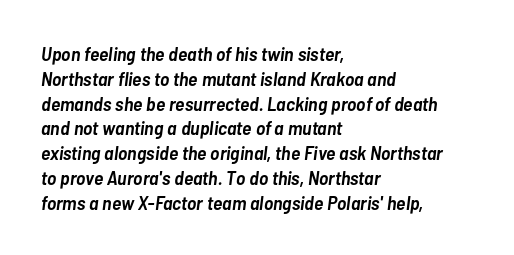
Q: Is the text bold? A: Semi-bold.
Q: Is the text italic (slanted)? A: Yes, it leans right by about 7 degrees.
Q: Is the text underlined? A: No.
Q: How is the paragraph aligned? A: Left-aligned.
Q: Is the spacing between letters normal or unusually wide? A: Normal.
